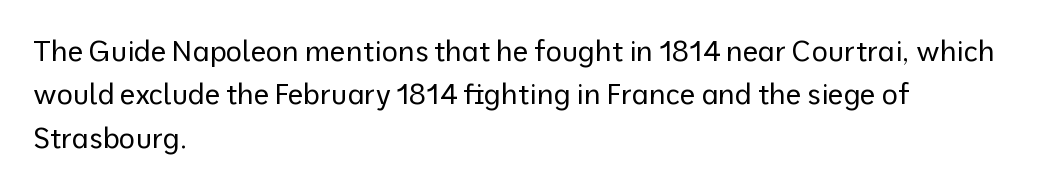
The image shows 28 px regular-weight sans-serif type, upright; set left-aligned, normal line spacing (1.55x), normal letter spacing, not underlined; low stroke contrast and a medium x-height.
